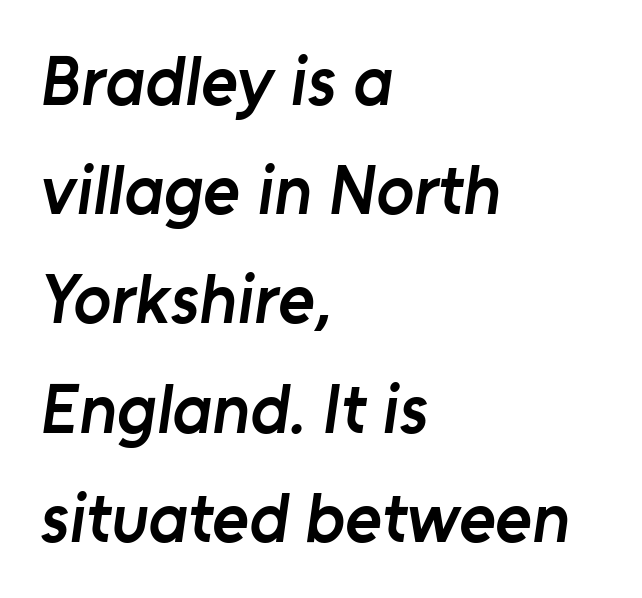
The gaps between neighbouring characters are ordinary and unremarkable. The letters advance in unequal steps, a hallmark of proportional type. Nobody drew a line under any word here. The rows are spaced the way most documents space them. The rag falls on the right side of this text block.
